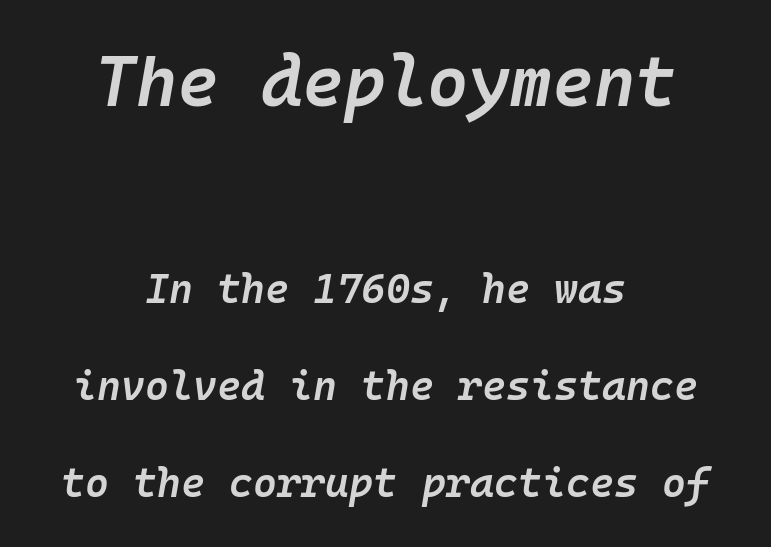
The upper block of text is set noticeably larger than the block beneath it. The words here are not underlined. Do the characters align in a grid? Yes, the font is monospaced. Layout note: lines centered. Italic? Definitely — the glyphs are oblique. Compared with an ordinary text face, these strokes are moderately heavier — a semibold.
